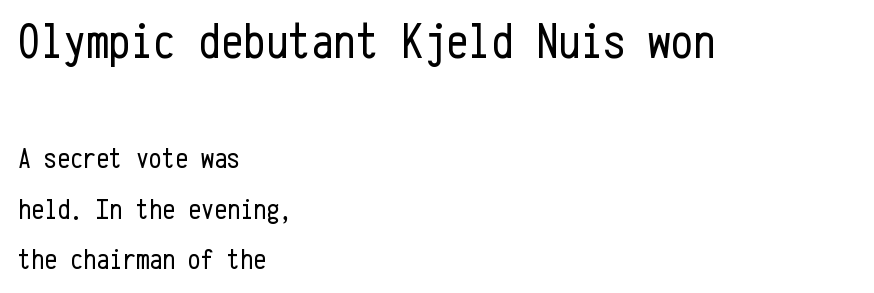
{"serif": "no", "italic": "no", "bold": "no", "weight": "regular", "width": "condensed", "stroke_contrast": "low", "x_height": "medium", "monospaced": "yes", "underline": "no", "align": "left", "line_spacing_ratio": 1.73, "letter_spacing": "normal", "letter_spacing_em": 0.0, "larger_block": "first", "size_ratio": 1.72, "glyph_px": 50}
